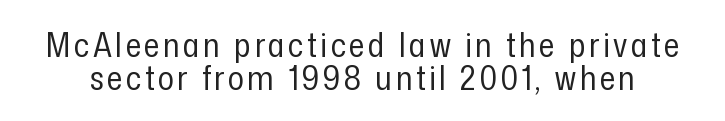
The image shows 34 px regular-weight, condensed sans-serif type, upright; set tight line spacing (0.98x), not underlined; low stroke contrast and a medium x-height.
